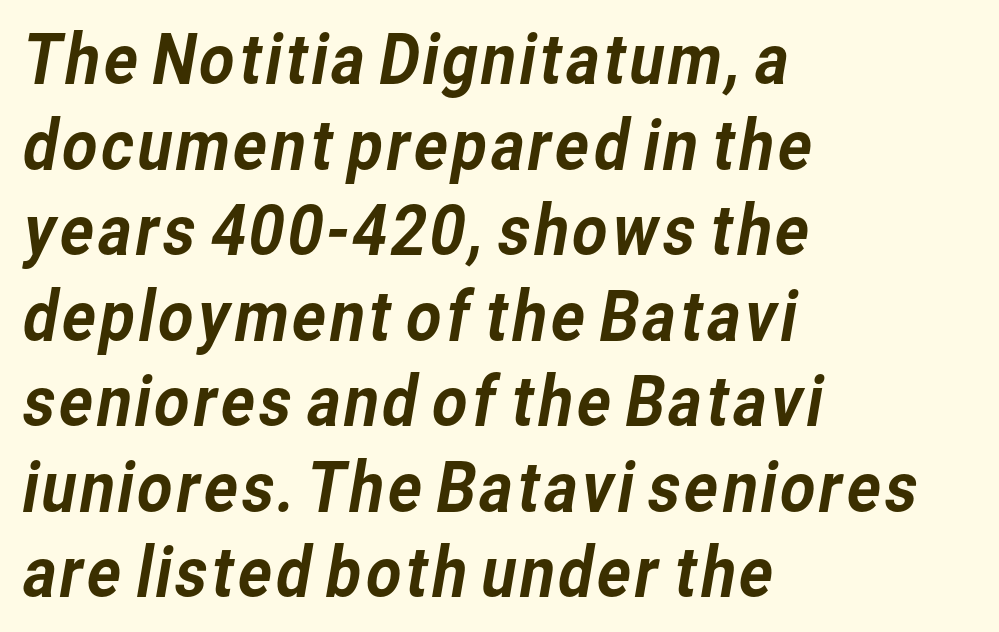
The image shows 69 px sans-serif type; set left-aligned, line spacing 1.24x, normal letter spacing, not underlined; low stroke contrast and a medium x-height.
